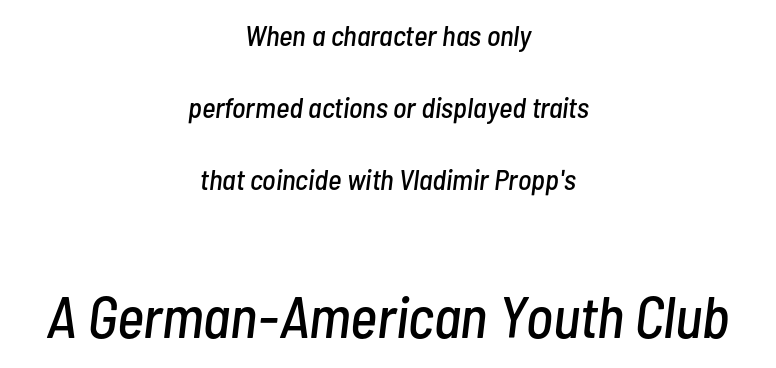
The image shows 58 px condensed type, italic (leaning right); set centered, loose line spacing (2.49x), normal letter spacing, not underlined; the second (bottom) block is 2.0x larger; low stroke contrast and a medium x-height.
